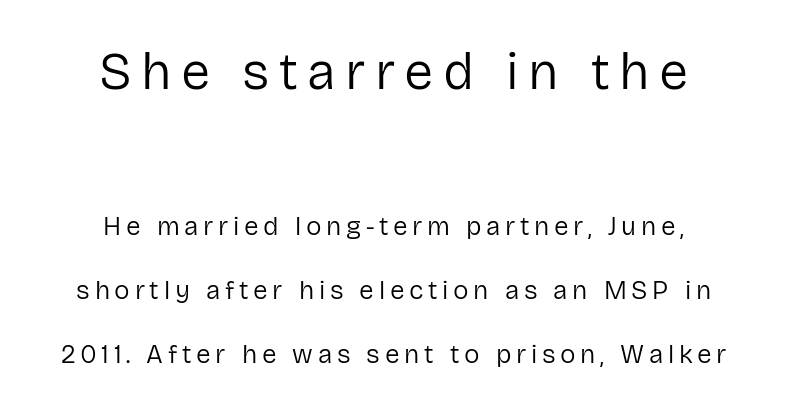
The image shows 52 px regular-weight sans-serif type, upright; set centered, loose line spacing (2.47x), not underlined; the first (top) block is 2.0x larger; low stroke contrast and a medium x-height.
